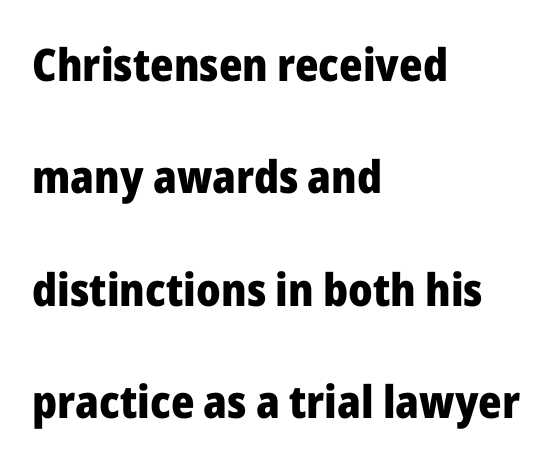
Q: Is the text bold? A: Yes.
Q: Is the text italic (slanted)? A: No, it is upright.
Q: Is the typeface a serif or a sans-serif typeface? A: Sans-serif.
Q: Is the text underlined? A: No.
Q: How is the paragraph aligned? A: Left-aligned.
Q: Is the spacing between letters normal or unusually wide? A: Normal.
Q: Is the spacing between lines tight, normal or loose? A: Loose.
Q: Width (condensed, normal, or wide)? A: Normal.
Q: Stroke contrast? A: Low.
Q: x-height? A: Medium.
Q: Monospaced? A: No.
